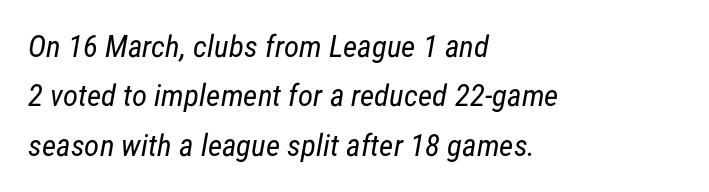
Do the characters align in a grid? No, the font is proportional. The paragraph shown leans on its left margin. The glyphs in this specimen are sans serif. The foot of each line stays bare and open. Look at the tracking — it's just the regular setting, nothing added. Stems here are at most as thick as an everyday book face.
